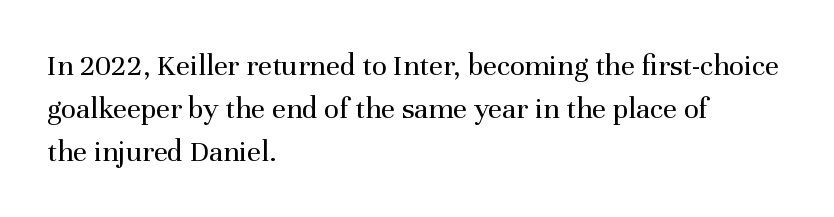
This is serif lettering, the kind often seen in printed books. Every character sits straight up, as roman type does. Is this a fixed-width face? No — the glyphs have proportional, varying widths. Here the glyphs are tracked normally, forming tight word shapes. A bare baseline throughout the passage. Horizontal alignment here is leftward, the default for most running prose.
